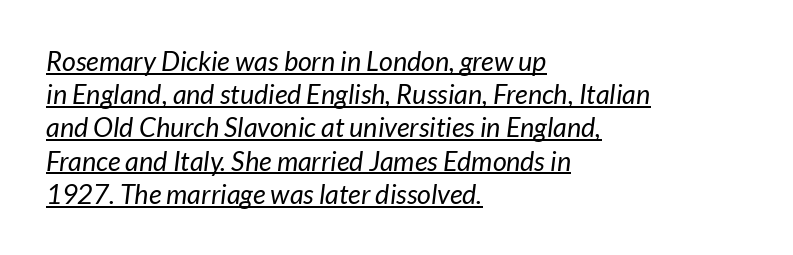
The image shows 27 px text type; set left-aligned, line spacing 1.23x, normal letter spacing, underlined.
